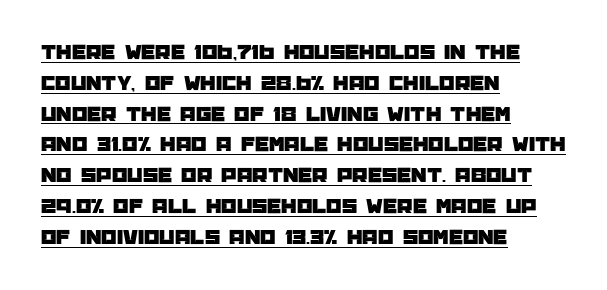
Where is the straight margin? On the left. Short note: letters normally spaced. A typesetter would call this leading conventional body-copy spacing. The glyphs are accompanied by a horizontal stroke just below them. Posture: straight, roman, zero tilt.
